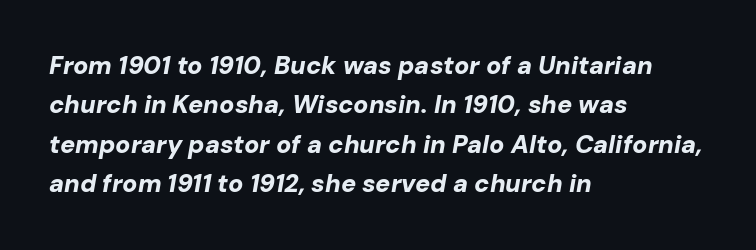
{"italic": "yes", "lean": "right", "slant_degrees": 10, "bold": "yes", "underline": "no", "align": "left", "line_spacing": "normal", "line_spacing_ratio": 1.58, "letter_spacing": "normal", "letter_spacing_em": 0.0, "glyph_px": 25}
